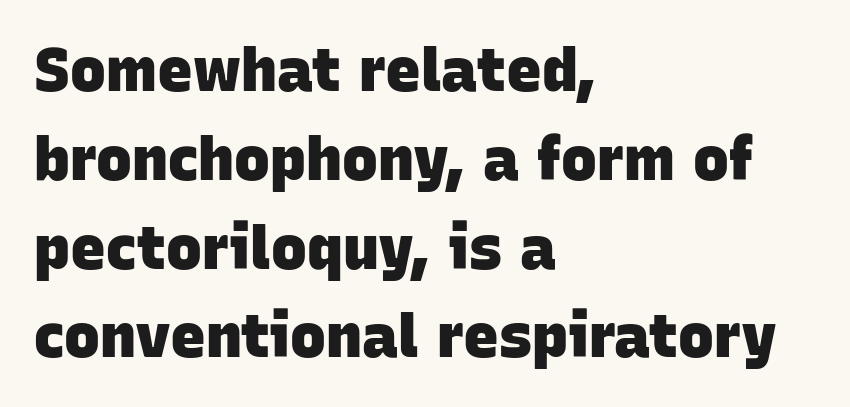
Rule under the text: the space is simply empty. A typesetter would label this face a sans. Evenly set lines give the paragraph a standard silhouette. Observe the ordinary spacing: letters are neighbours, not strangers. The face used here has the dense, thick strokes of a bold.
